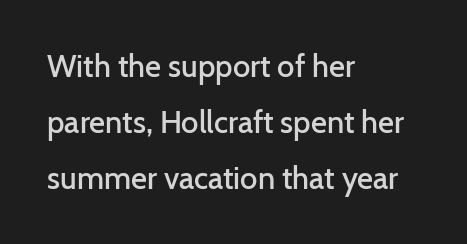
The image shows 31 px semibold sans-serif type, upright; set left-aligned, line spacing 1.8x, normal letter spacing, not underlined; low stroke contrast and a medium x-height.
